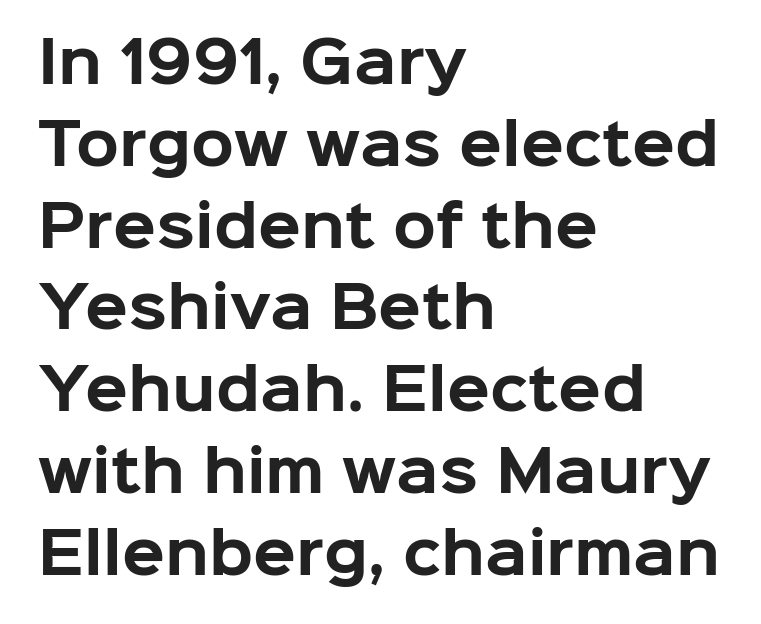
Q: Is the text bold? A: Yes.
Q: Is the text italic (slanted)? A: No, it is upright.
Q: Is the typeface a serif or a sans-serif typeface? A: Sans-serif.
Q: Is the text underlined? A: No.
Q: How is the paragraph aligned? A: Left-aligned.
Q: Is the spacing between letters normal or unusually wide? A: Normal.
Q: Is the spacing between lines tight, normal or loose? A: Normal.
Q: Width (condensed, normal, or wide)? A: Normal.
Q: Stroke contrast? A: Low.
Q: x-height? A: Medium.
Q: Monospaced? A: No.
